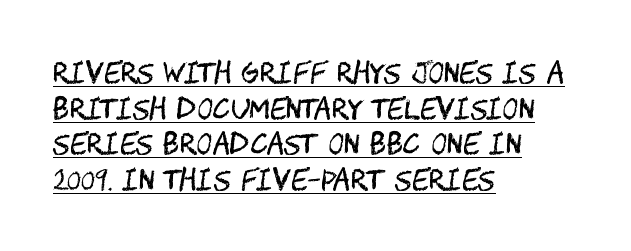
{"italic": "no", "bold": "no", "underline": "yes", "align": "left", "line_spacing": "normal", "line_spacing_ratio": 1.32, "letter_spacing": "normal", "letter_spacing_em": 0.0, "glyph_px": 27}
